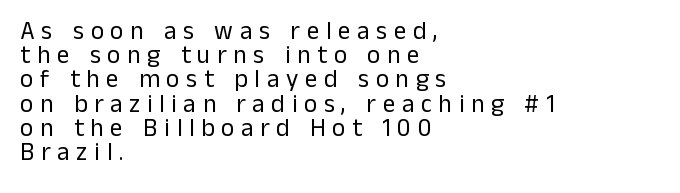
Q: Is the text bold? A: No.
Q: Is the text italic (slanted)? A: No, it is upright.
Q: Is the text underlined? A: No.
Q: How is the paragraph aligned? A: Left-aligned.
Q: Is the spacing between letters normal or unusually wide? A: Unusually wide.
Q: Is the spacing between lines tight, normal or loose? A: Tight.
